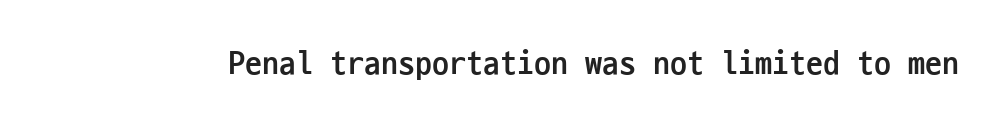
{"serif": "no", "italic": "no", "bold": "yes", "weight": "semibold", "width": "condensed", "stroke_contrast": "low", "x_height": "medium", "monospaced": "yes", "underline": "no", "letter_spacing": "normal", "letter_spacing_em": 0.0, "glyph_px": 34}
